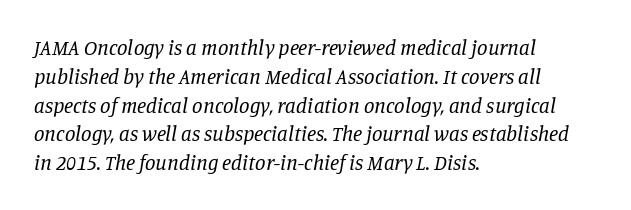
{"italic": "yes", "lean": "right", "slant_degrees": 11, "bold": "no", "underline": "no", "align": "left", "line_spacing": "normal", "line_spacing_ratio": 1.37, "letter_spacing": "normal", "letter_spacing_em": 0.0, "glyph_px": 21}
